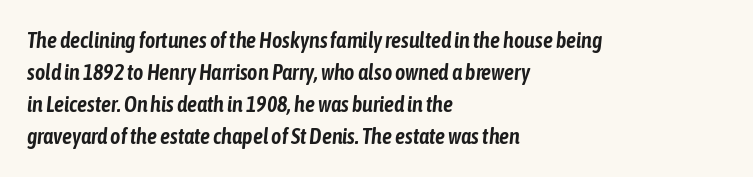
{"italic": "yes", "lean": "right", "slant_degrees": 6, "underline": "no", "align": "left", "line_spacing": "normal", "line_spacing_ratio": 1.46, "letter_spacing": "normal", "letter_spacing_em": 0.0, "glyph_px": 22}
